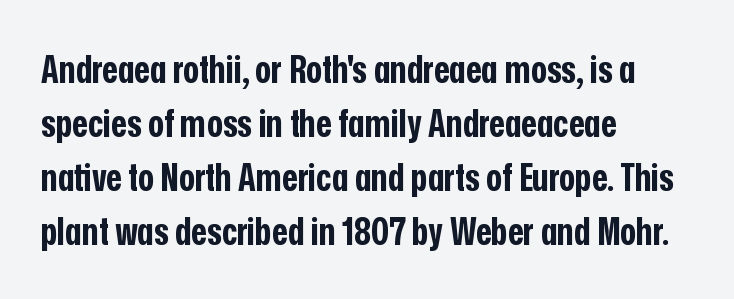
{"serif": "no", "italic": "no", "bold": "yes", "weight": "bold", "width": "condensed", "stroke_contrast": "low", "x_height": "medium", "monospaced": "no", "underline": "no", "align": "left", "line_spacing": "normal", "line_spacing_ratio": 1.42, "letter_spacing": "normal", "letter_spacing_em": 0.0, "glyph_px": 38}
